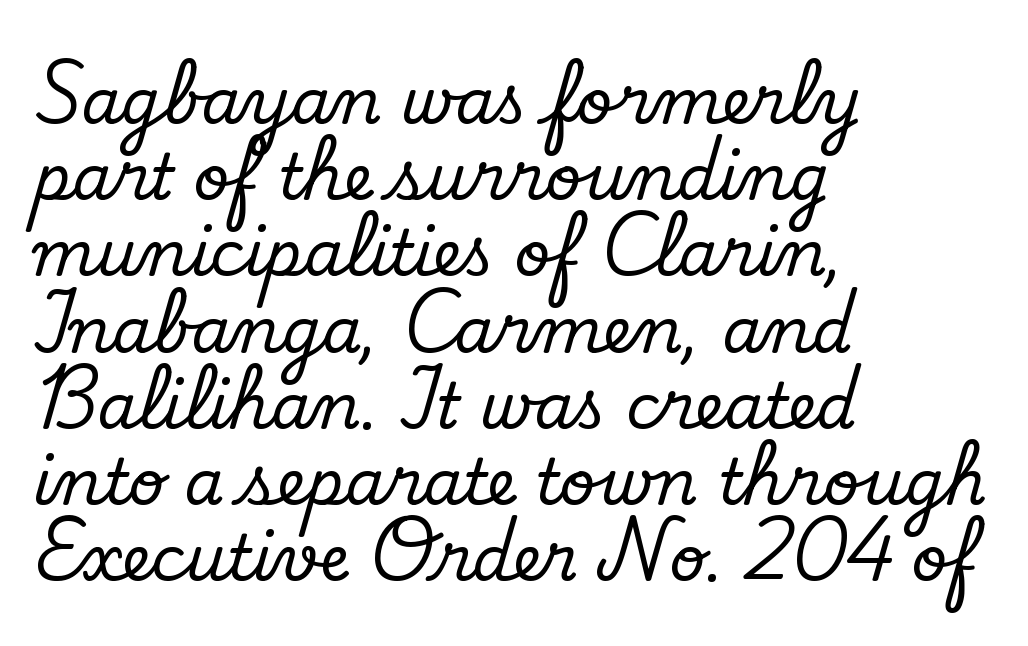
The image shows 63 px serif type; set left-aligned, line spacing 1.21x, normal letter spacing, not underlined; low stroke contrast and a small x-height.
